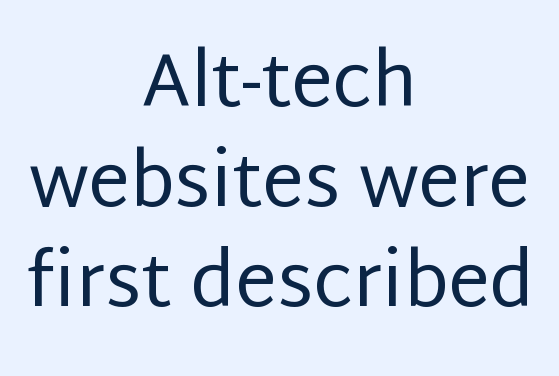
The image shows 74 px regular-weight sans-serif type, upright; set centered, normal line spacing (1.35x), normal letter spacing, not underlined; low stroke contrast and a large x-height.
